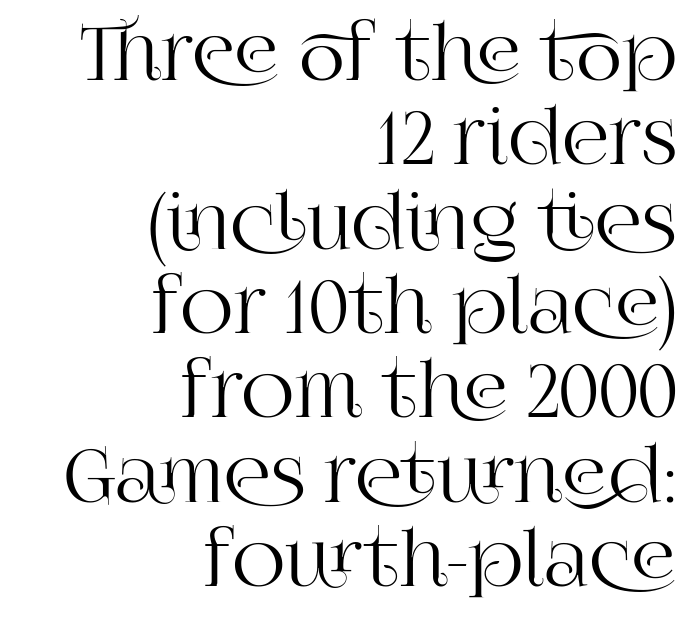
The font's upright variant was chosen for this text. Only glyphs here, with clear space below each row. In terms of letterspacing, this is plain default setting. Is the block centered? No — it sits flush against the right margin.
